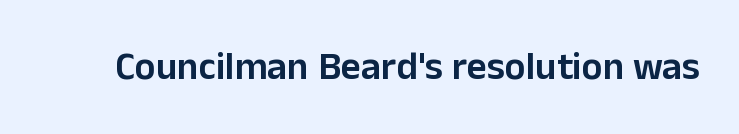
Q: Is the text bold? A: Semi-bold.
Q: Is the text italic (slanted)? A: No, it is upright.
Q: Is the typeface a serif or a sans-serif typeface? A: Sans-serif.
Q: Is the text underlined? A: No.
Q: Is the spacing between letters normal or unusually wide? A: Normal.
Q: Width (condensed, normal, or wide)? A: Normal.
Q: Stroke contrast? A: Low.
Q: x-height? A: Medium.
Q: Monospaced? A: No.
